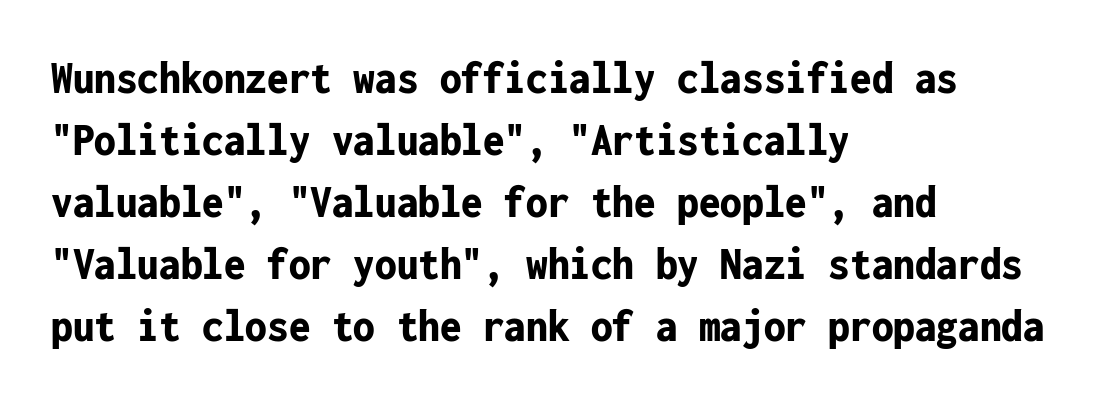
{"serif": "no", "italic": "no", "bold": "yes", "weight": "bold", "width": "condensed", "stroke_contrast": "low", "x_height": "medium", "monospaced": "yes", "underline": "no", "align": "left", "line_spacing": "normal", "line_spacing_ratio": 1.29, "letter_spacing": "normal", "letter_spacing_em": 0.0, "glyph_px": 48}
